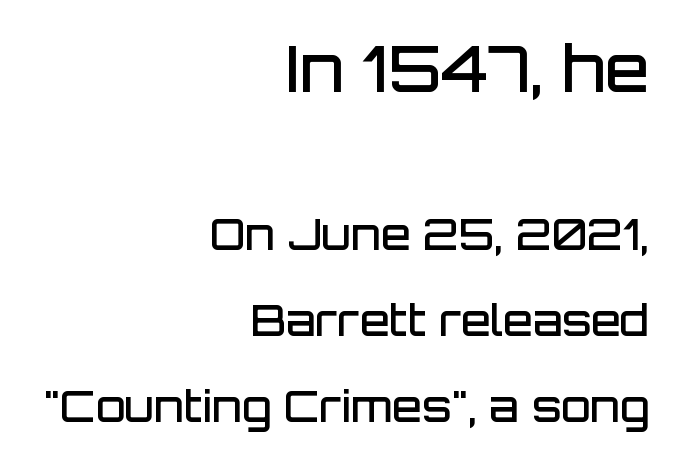
Spacing between characters is what you'd get straight out of the box. The compositor pushed each line to the right boundary. Set as a demibold, roughly 600 on the weight scale. The letters stand upright; this is a roman face.
